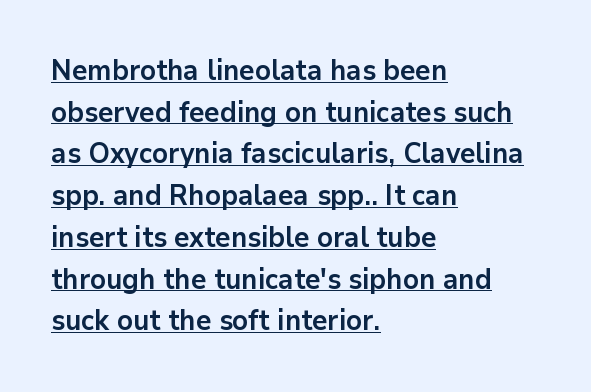
{"serif": "no", "italic": "no", "bold": "yes", "weight": "bold", "width": "normal", "stroke_contrast": "low", "x_height": "medium", "monospaced": "no", "underline": "yes", "align": "left", "line_spacing": "normal", "line_spacing_ratio": 1.49, "letter_spacing": "normal", "letter_spacing_em": 0.0, "glyph_px": 28}
